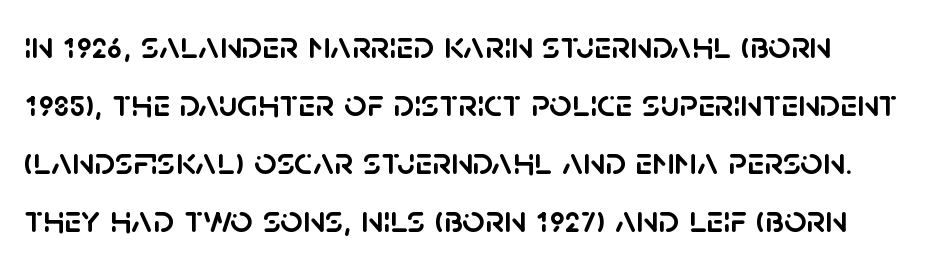
The designer went with a sans here, leaving each stem footless. A normal amount of white space separates one row of letters from the next. Observe the ordinary spacing: letters are neighbours, not strangers. Unmarked baselines from the first word to the last. This sample has the flowing, uneven cadence of proportional lettering. Every character sits straight up, as roman type does.
